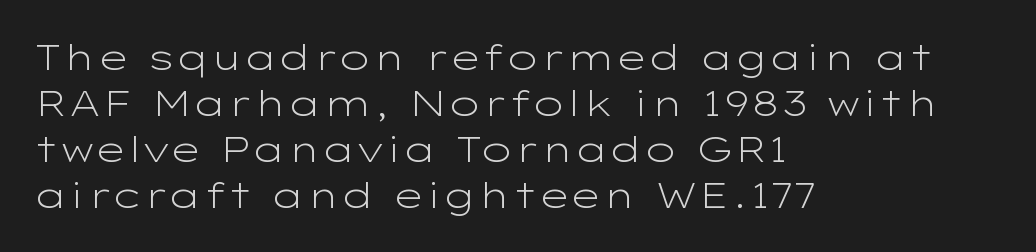
{"serif": "no", "italic": "no", "bold": "no", "weight": "light", "width": "wide", "stroke_contrast": "low", "x_height": "medium", "monospaced": "no", "underline": "no", "align": "left", "line_spacing": "normal", "line_spacing_ratio": 1.28, "letter_spacing": "normal", "letter_spacing_em": 0.0, "glyph_px": 36}
